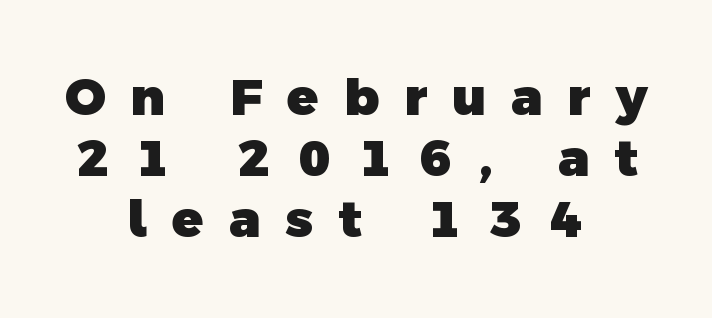
{"serif": "no", "bold": "yes", "weight": "heavy", "width": "normal", "x_height": "medium", "monospaced": "no", "underline": "no", "align": "center", "line_spacing_ratio": 1.2, "letter_spacing": "wide", "letter_spacing_em": 0.49, "glyph_px": 51}
